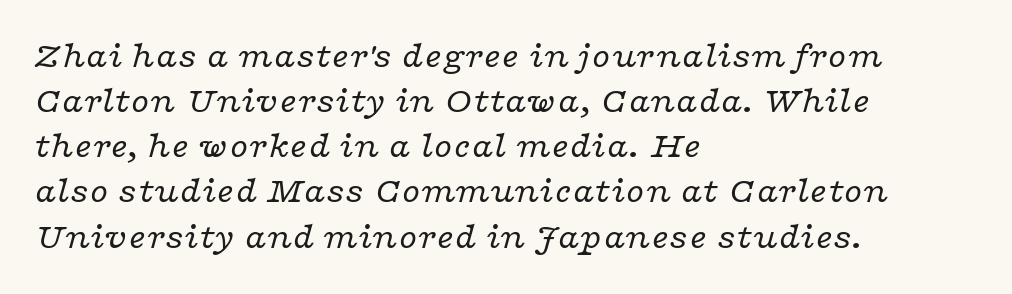
The image shows 37 px regular-weight, wide serif type, italic (leaning right); set left-aligned, line spacing 1.22x, normal letter spacing, not underlined; low stroke contrast and a medium x-height.
